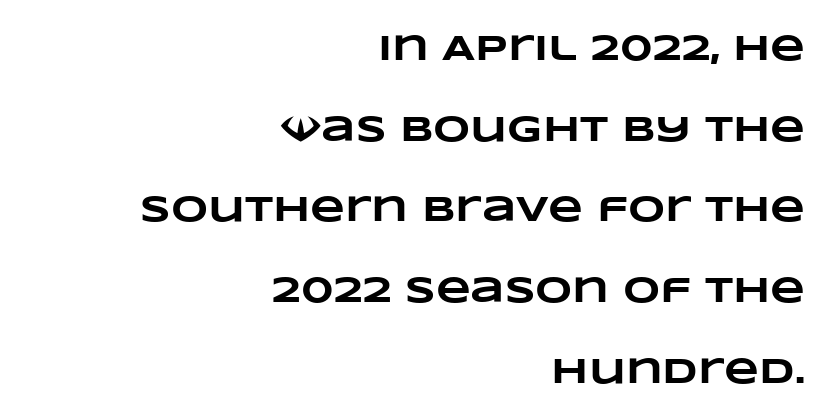
The image shows 36 px heavy, wide type; set right-aligned, loose line spacing (2.24x), normal letter spacing, not underlined; low stroke contrast and a large x-height.
